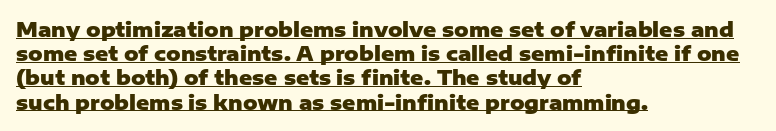
{"italic": "no", "bold": "yes", "underline": "yes", "align": "left", "line_spacing_ratio": 1.21, "letter_spacing": "normal", "letter_spacing_em": 0.0, "glyph_px": 20}
